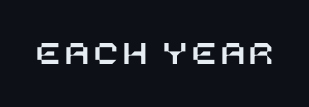
The image shows 35 px text type, upright; set not underlined; low stroke contrast and a large x-height.
